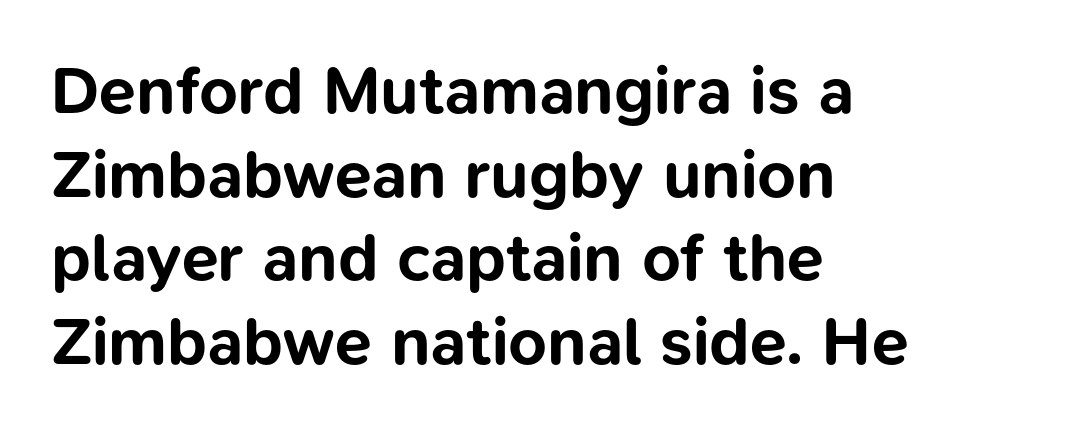
{"serif": "no", "italic": "no", "bold": "yes", "weight": "bold", "width": "normal", "stroke_contrast": "low", "x_height": "medium", "monospaced": "no", "underline": "no", "align": "left", "line_spacing": "normal", "line_spacing_ratio": 1.25, "letter_spacing": "normal", "letter_spacing_em": 0.0, "glyph_px": 67}
